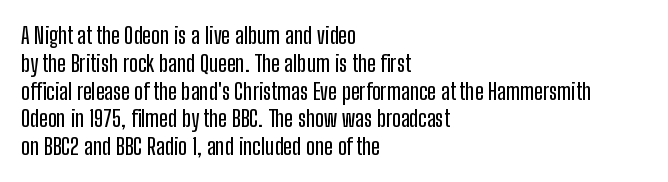
Here the glyphs are tracked normally, forming tight word shapes. The specimen omits any rule beneath the text block's lines. Vertical strokes here are truly vertical. The lines in this sample share a left origin and differ only in where they stop.
